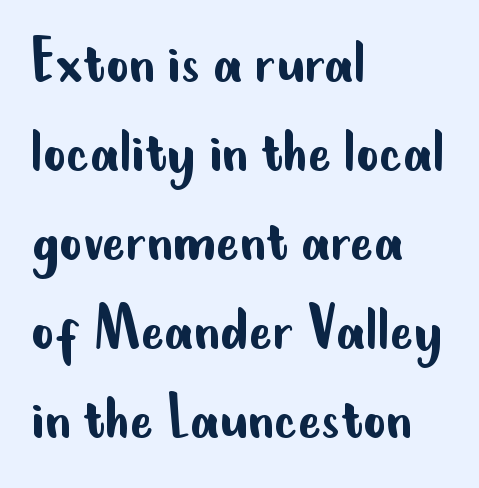
The image shows 70 px regular-weight, condensed sans-serif type, upright; set left-aligned, normal line spacing (1.27x), normal letter spacing, not underlined; low stroke contrast and a small x-height.
